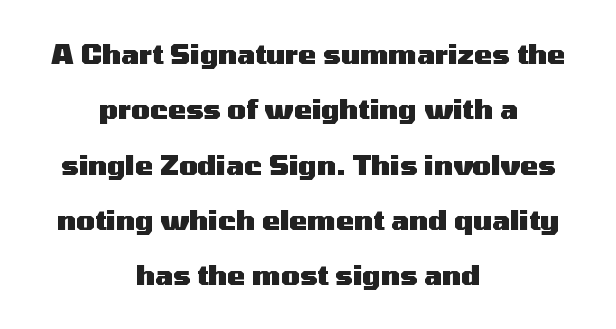
The image shows 27 px bold type, upright; set centered, loose line spacing (2.05x), normal letter spacing, not underlined.
